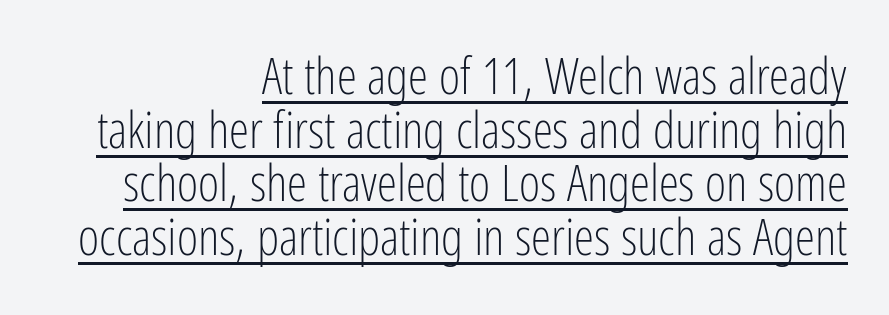
Q: Is the text bold? A: No.
Q: Is the text italic (slanted)? A: No, it is upright.
Q: Is the typeface a serif or a sans-serif typeface? A: Sans-serif.
Q: Is the text underlined? A: Yes.
Q: How is the paragraph aligned? A: Right-aligned.
Q: Is the spacing between letters normal or unusually wide? A: Normal.
Q: Is the spacing between lines tight, normal or loose? A: Tight.
Q: Width (condensed, normal, or wide)? A: Condensed.
Q: Stroke contrast? A: Low.
Q: x-height? A: Medium.
Q: Monospaced? A: No.
